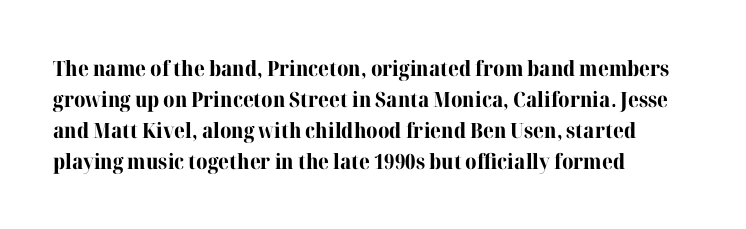
The image shows 21 px bold type, upright; set left-aligned, normal line spacing (1.47x), normal letter spacing, not underlined.
